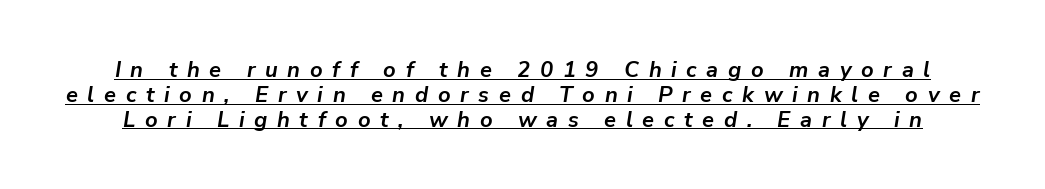
{"italic": "yes", "lean": "right", "slant_degrees": 9, "bold": "yes", "underline": "yes", "line_spacing": "tight", "line_spacing_ratio": 1.13, "letter_spacing": "wide", "letter_spacing_em": 0.44, "glyph_px": 22}
